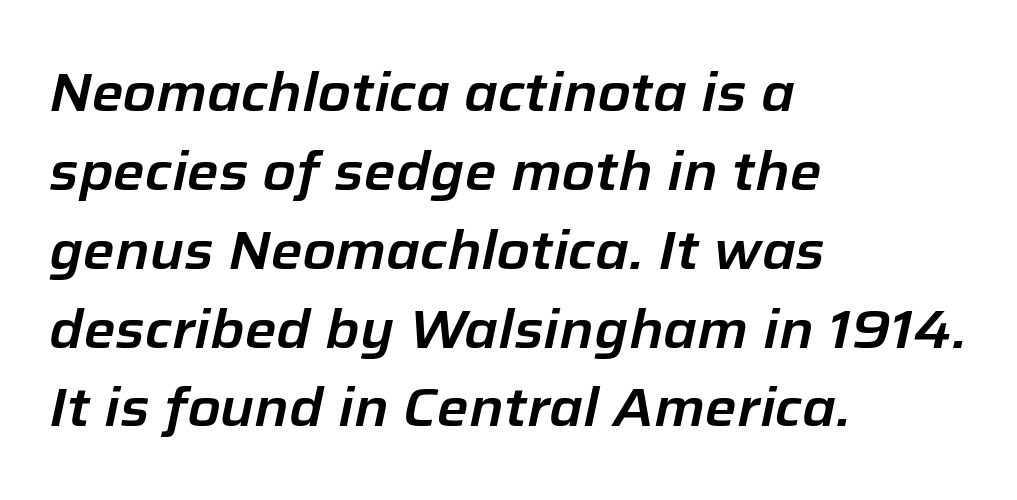
Q: Is the text italic (slanted)? A: Yes, it leans right by about 12 degrees.
Q: Is the text underlined? A: No.
Q: How is the paragraph aligned? A: Left-aligned.
Q: Is the spacing between letters normal or unusually wide? A: Normal.
Q: Is the spacing between lines tight, normal or loose? A: Normal.
Q: Width (condensed, normal, or wide)? A: Normal.
Q: Stroke contrast? A: Low.
Q: x-height? A: Medium.
Q: Monospaced? A: No.
